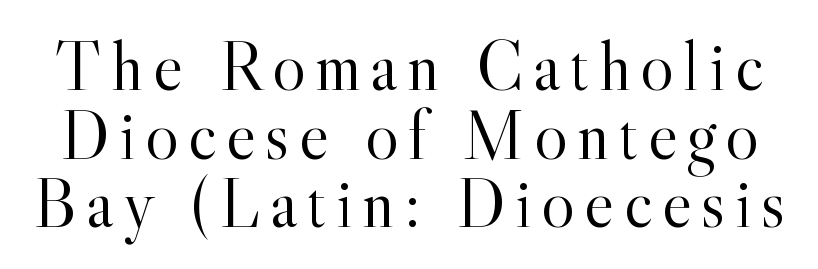
The image shows 70 px light serif type, upright; set tight line spacing (0.98x), not underlined; a small x-height.
